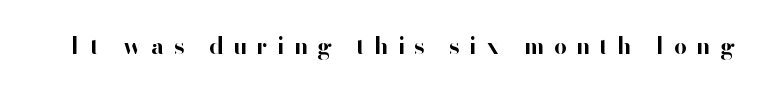
{"italic": "no", "bold": "yes", "underline": "no", "letter_spacing": "wide", "letter_spacing_em": 0.41, "glyph_px": 23}
